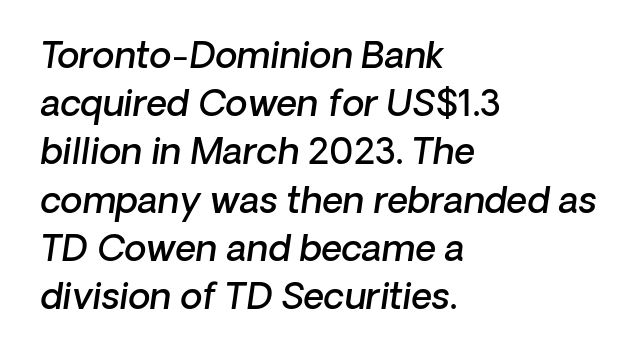
Q: Is the text bold? A: Semi-bold.
Q: Is the typeface a serif or a sans-serif typeface? A: Sans-serif.
Q: Is the text underlined? A: No.
Q: How is the paragraph aligned? A: Left-aligned.
Q: Is the spacing between letters normal or unusually wide? A: Normal.
Q: Is the spacing between lines tight, normal or loose? A: Normal.
Q: Width (condensed, normal, or wide)? A: Normal.
Q: Stroke contrast? A: Low.
Q: x-height? A: Medium.
Q: Monospaced? A: No.
